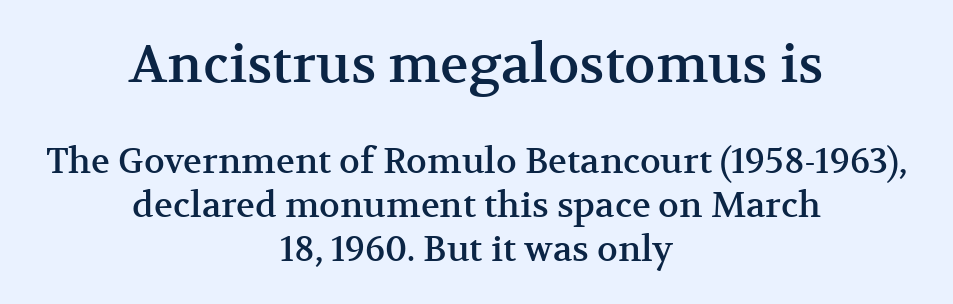
Q: Is the text italic (slanted)? A: No, it is upright.
Q: Is the typeface a serif or a sans-serif typeface? A: Serif.
Q: Is the text underlined? A: No.
Q: How is the paragraph aligned? A: Centered.
Q: Is the spacing between letters normal or unusually wide? A: Normal.
Q: Is the spacing between lines tight, normal or loose? A: Normal.
Q: Which block of text is set in a larger size, the first (top) or the second (bottom)? A: The first (top) one.
Q: Width (condensed, normal, or wide)? A: Normal.
Q: Stroke contrast? A: Medium.
Q: x-height? A: Medium.
Q: Monospaced? A: No.
